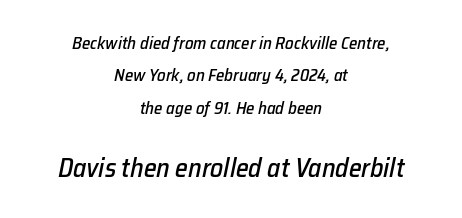
{"italic": "yes", "lean": "right", "slant_degrees": 12, "underline": "no", "align": "center", "line_spacing": "loose", "line_spacing_ratio": 1.9, "letter_spacing": "normal", "letter_spacing_em": 0.0, "larger_block": "second", "size_ratio": 1.53, "glyph_px": 26}
